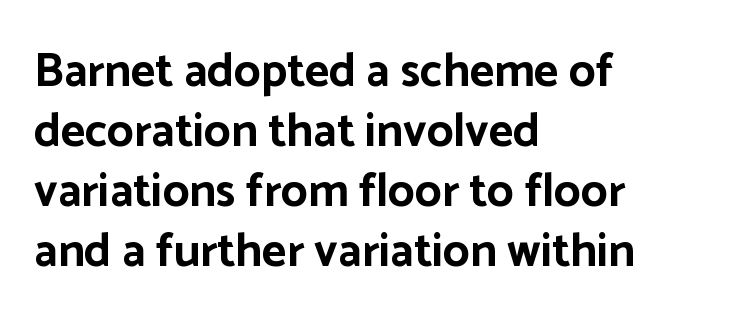
The lines sit at an ordinary, default distance from one another. Observe the absence of serifs on each vertical stroke in this sample. The face used here is proportionally spaced, like ordinary book or web type. A full-strength bold gives these letters their thick strokes. Horizontal alignment here is leftward, the default for most running prose. Glance below the letters and you will spot only blank space.
